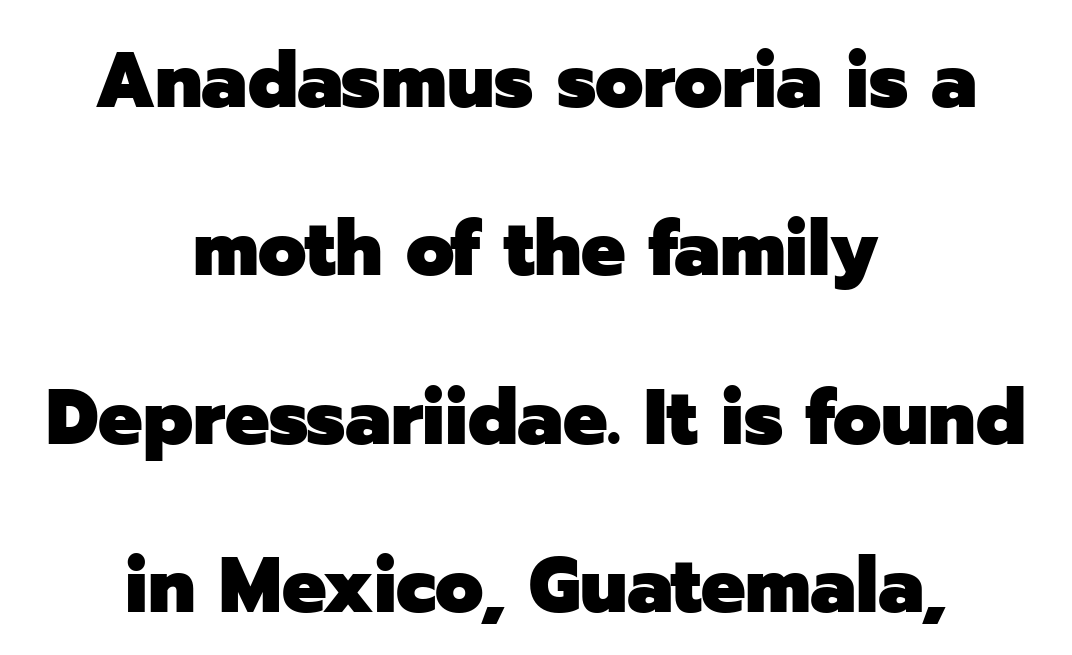
{"serif": "no", "italic": "no", "bold": "yes", "weight": "heavy", "width": "normal", "stroke_contrast": "low", "x_height": "medium", "monospaced": "no", "underline": "no", "align": "center", "line_spacing": "loose", "line_spacing_ratio": 2.16, "letter_spacing": "normal", "letter_spacing_em": 0.0, "glyph_px": 78}
